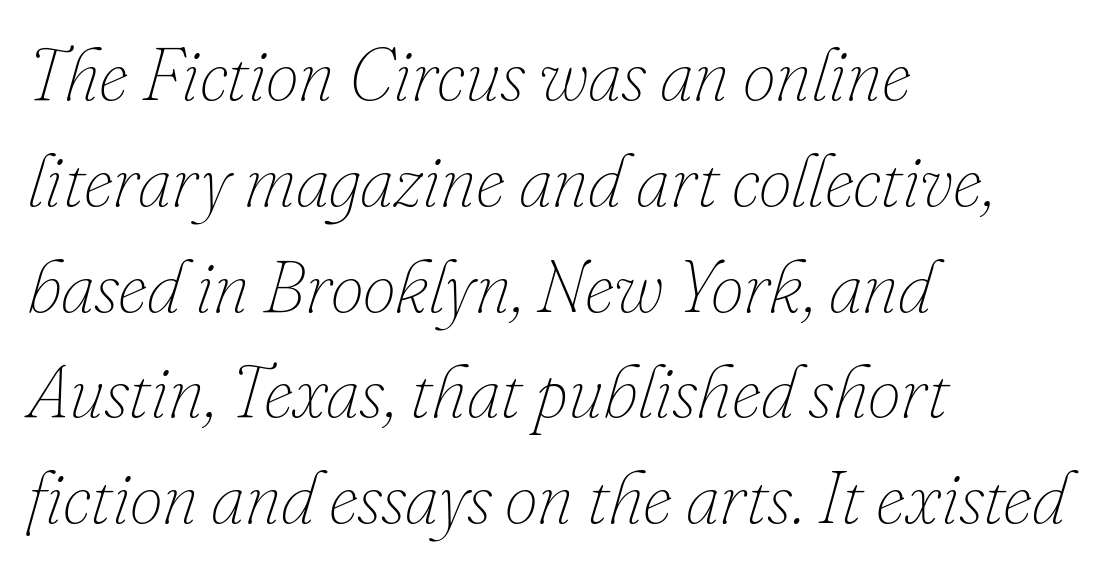
The strokes are not fattened; the text isn't bold. Teacher's note: observe the even left margin — that is flush-left alignment. Looks like regular typesetting: each glyph gets only the width it needs. There is no visible air inserted between adjacent glyphs.
